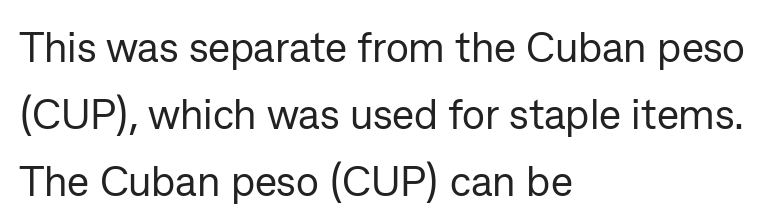
Q: Is the text bold? A: No.
Q: Is the text italic (slanted)? A: No, it is upright.
Q: Is the typeface a serif or a sans-serif typeface? A: Sans-serif.
Q: Is the text underlined? A: No.
Q: How is the paragraph aligned? A: Left-aligned.
Q: Is the spacing between letters normal or unusually wide? A: Normal.
Q: Is the spacing between lines tight, normal or loose? A: Normal.
Q: Width (condensed, normal, or wide)? A: Normal.
Q: Stroke contrast? A: Low.
Q: x-height? A: Medium.
Q: Monospaced? A: No.
